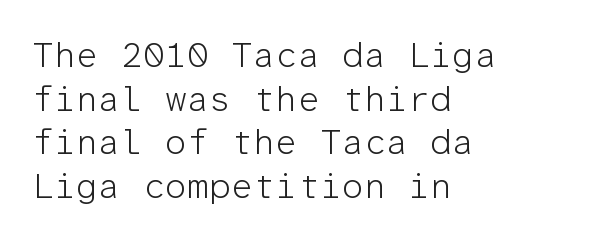
Q: Is the text bold? A: No.
Q: Is the text italic (slanted)? A: No, it is upright.
Q: Is the typeface a serif or a sans-serif typeface? A: Sans-serif.
Q: Is the text underlined? A: No.
Q: How is the paragraph aligned? A: Left-aligned.
Q: Is the spacing between letters normal or unusually wide? A: Normal.
Q: Is the spacing between lines tight, normal or loose? A: Normal.
Q: Width (condensed, normal, or wide)? A: Normal.
Q: Stroke contrast? A: Low.
Q: x-height? A: Medium.
Q: Monospaced? A: Yes.
